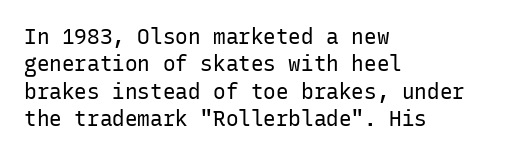
Q: Is the text bold? A: No.
Q: Is the text italic (slanted)? A: No, it is upright.
Q: Is the text underlined? A: No.
Q: How is the paragraph aligned? A: Left-aligned.
Q: Is the spacing between letters normal or unusually wide? A: Normal.
Q: Is the spacing between lines tight, normal or loose? A: Normal.
